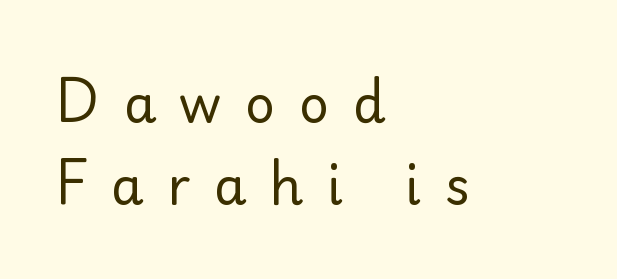
The image shows 52 px regular-weight sans-serif type, upright; set left-aligned, normal line spacing (1.57x), unusually wide letter spacing (+0.45 em), not underlined; low stroke contrast and a small x-height.
